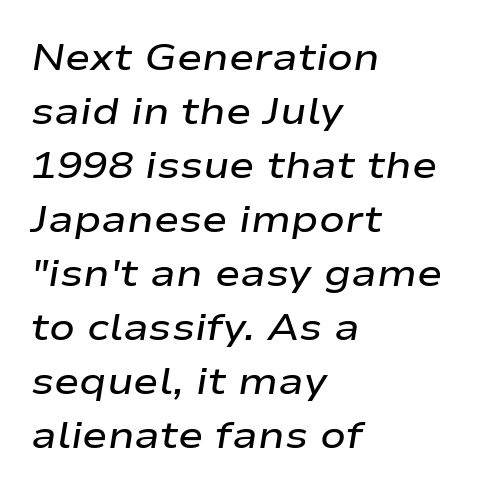
Q: Is the text bold? A: Semi-bold.
Q: Is the text italic (slanted)? A: Yes, it leans right by about 9 degrees.
Q: Is the text underlined? A: No.
Q: How is the paragraph aligned? A: Left-aligned.
Q: Is the spacing between letters normal or unusually wide? A: Normal.
Q: Is the spacing between lines tight, normal or loose? A: Normal.
Q: Width (condensed, normal, or wide)? A: Wide.
Q: Stroke contrast? A: Low.
Q: x-height? A: Medium.
Q: Monospaced? A: No.
